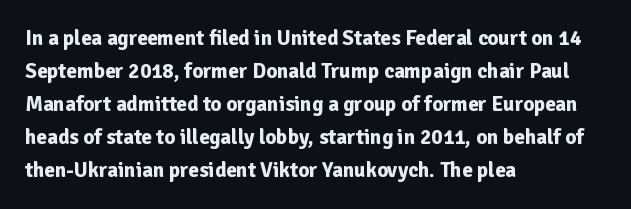
The sample has been set heavy, in full bold. Any mark beneath the type? The region is blank. The ragged edge is on the right, which tells us the setting is flush left. This sample uses plain, unmodified letter spacing. Posture: vertical. Does the leading feel generous? No, just average.
